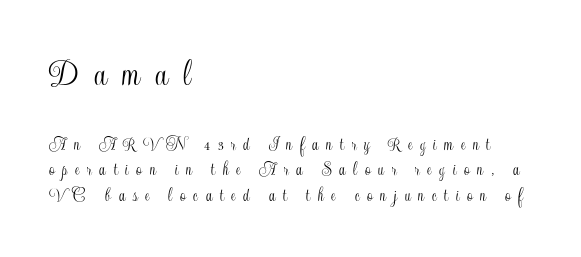
The image shows 40 px condensed type; set left-aligned, normal line spacing (1.27x), unusually wide letter spacing (+0.38 em), not underlined; the first (top) block is 2.0x larger; a small x-height.
